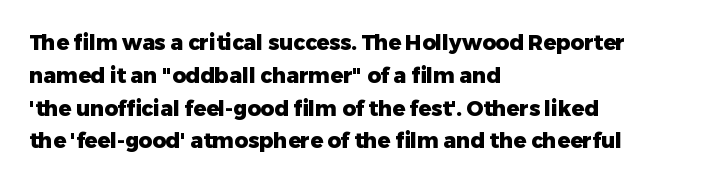
{"italic": "no", "bold": "yes", "underline": "no", "align": "left", "line_spacing": "normal", "line_spacing_ratio": 1.56, "letter_spacing": "normal", "letter_spacing_em": 0.0, "glyph_px": 21}
